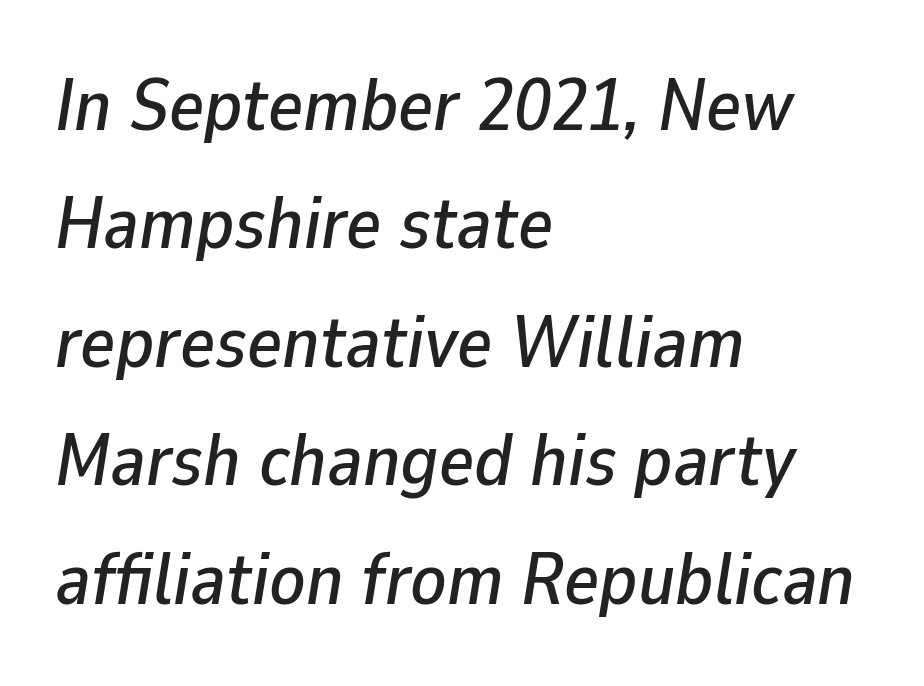
{"italic": "yes", "lean": "right", "slant_degrees": 9, "width": "normal", "stroke_contrast": "low", "x_height": "medium", "monospaced": "no", "underline": "no", "align": "left", "line_spacing": "normal", "line_spacing_ratio": 1.6, "letter_spacing": "normal", "letter_spacing_em": 0.0, "glyph_px": 74}
